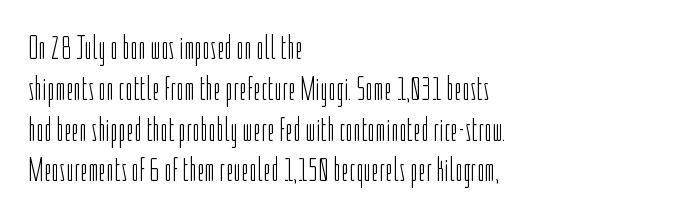
You can tell it's not italic because the verticals are truly vertical. The passage shown has conventional tracking throughout. Stroke thickness stays within the range of a standard reading face or lighter. Check where the strokes stop: nothing finishes them off — pure sans.
